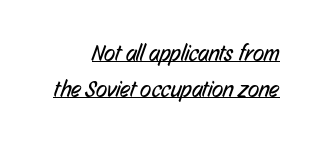
Baseline-to-baseline distance is the conventional proportion of letter height. In CSS terms this would be text-align: right. A quiet, ordinary-to-light weight characterises the typeface. Decoration check: the copy is underlined. Glyph-to-glyph distance matches everyday printed text.
